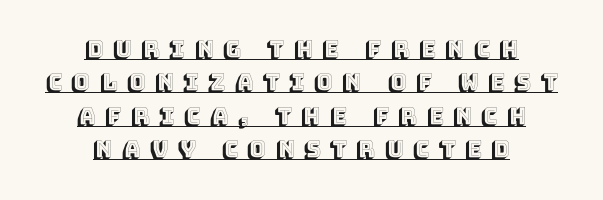
The image shows 22 px text type, upright; set centered, normal line spacing (1.52x), unusually wide letter spacing (+0.44 em), underlined.
